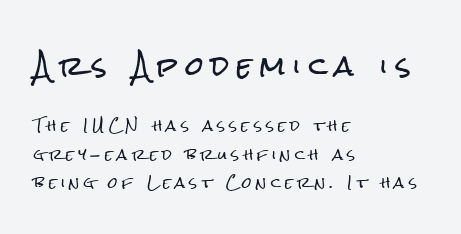
How would I describe the line gaps? Wide and relaxed. Character size in the leading block exceeds that of the trailing block. If you drew a line through each stem, it would be perfectly vertical. Beneath every word, the page is bare.
